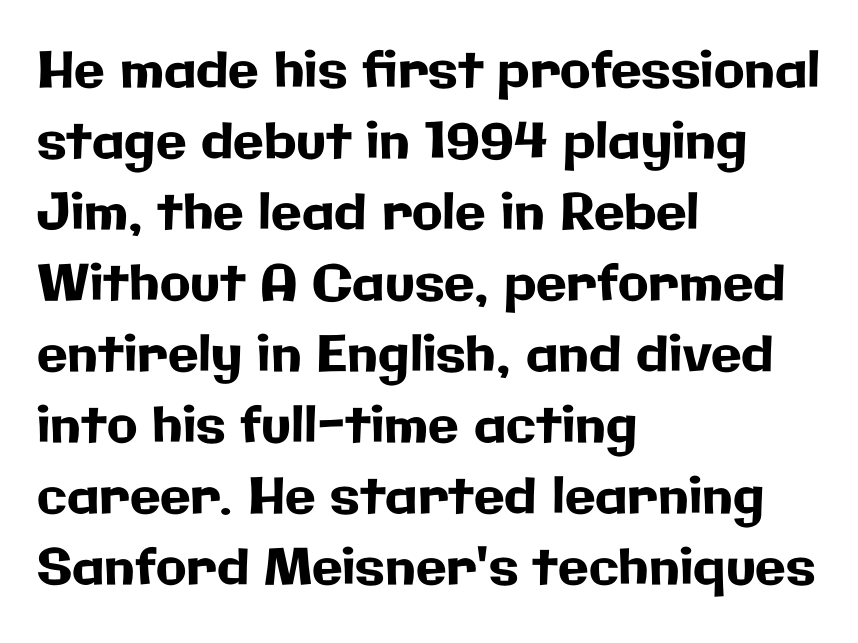
{"serif": "no", "italic": "no", "width": "normal", "stroke_contrast": "low", "x_height": "medium", "monospaced": "no", "underline": "no", "align": "left", "line_spacing": "normal", "line_spacing_ratio": 1.42, "letter_spacing": "normal", "letter_spacing_em": 0.0, "glyph_px": 50}
